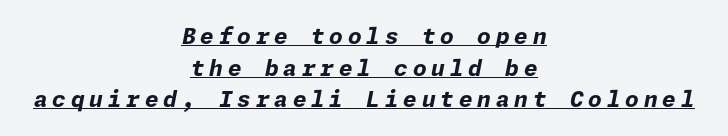
The image shows 22 px bold type, italic (leaning right); set centered, normal line spacing (1.44x), unusually wide letter spacing (+0.22 em), underlined.
